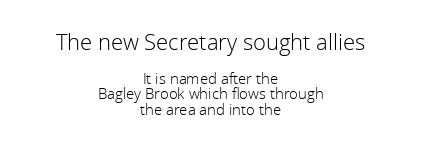
The image shows 22 px text type, upright; set centered, tight line spacing (1.05x), normal letter spacing, not underlined; the first (top) block is 1.47x larger.
